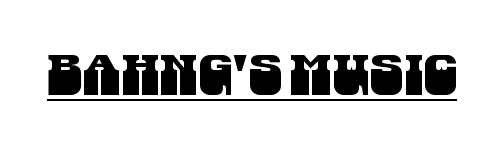
{"serif": "no", "width": "condensed", "stroke_contrast": "medium", "x_height": "large", "monospaced": "no", "underline": "yes", "letter_spacing": "normal", "letter_spacing_em": 0.0, "glyph_px": 55}
